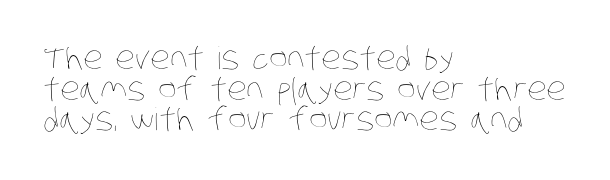
The image shows 31 px thin, condensed type; set left-aligned, tight line spacing (0.99x), normal letter spacing, not underlined; low stroke contrast and a large x-height.
